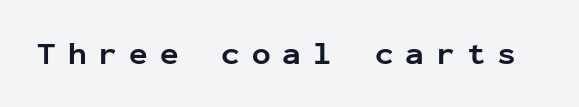
Q: Is the text bold? A: Yes.
Q: Is the text italic (slanted)? A: No, it is upright.
Q: Is the typeface a serif or a sans-serif typeface? A: Sans-serif.
Q: Is the text underlined? A: No.
Q: Is the spacing between letters normal or unusually wide? A: Unusually wide.
Q: Width (condensed, normal, or wide)? A: Normal.
Q: Stroke contrast? A: Low.
Q: x-height? A: Medium.
Q: Monospaced? A: Yes.
